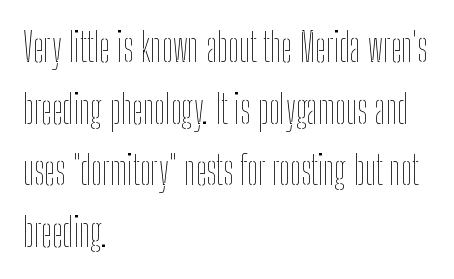
The cut favours lightness, reaching ordinary text weight at its darkest. The face used here is rendered with its standard letterfit. No italicization has been applied; the sample stays upright. The paragraph has a hard left edge and a soft right edge. Nobody drew a line under any word here.
